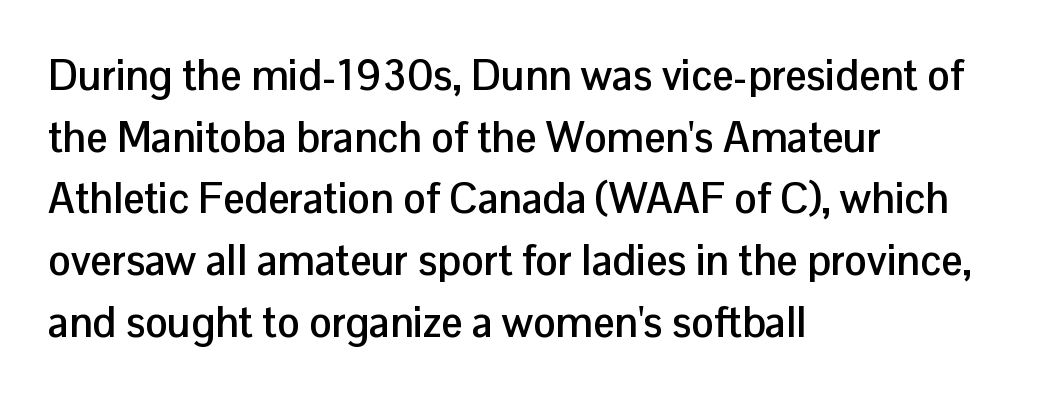
Q: Is the text bold? A: Yes.
Q: Is the text italic (slanted)? A: No, it is upright.
Q: Is the typeface a serif or a sans-serif typeface? A: Sans-serif.
Q: Is the text underlined? A: No.
Q: How is the paragraph aligned? A: Left-aligned.
Q: Is the spacing between letters normal or unusually wide? A: Normal.
Q: Is the spacing between lines tight, normal or loose? A: Normal.
Q: Width (condensed, normal, or wide)? A: Normal.
Q: Stroke contrast? A: Low.
Q: x-height? A: Medium.
Q: Monospaced? A: No.
